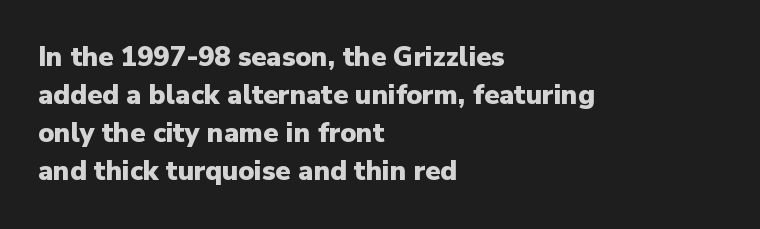
{"italic": "no", "bold": "yes", "underline": "no", "align": "left", "line_spacing": "normal", "line_spacing_ratio": 1.41, "letter_spacing": "normal", "letter_spacing_em": 0.0, "glyph_px": 27}
